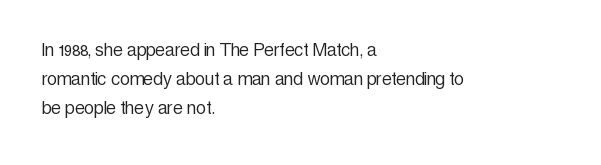
The image shows 22 px text type, upright; set left-aligned, normal line spacing (1.32x), normal letter spacing, not underlined.
